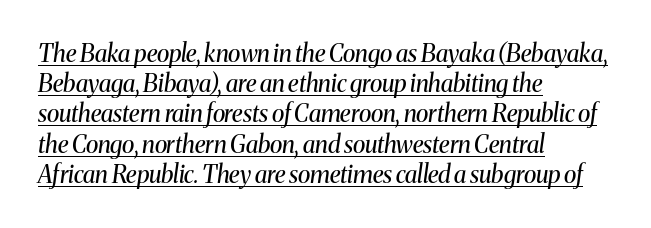
Letters have the restrained weight of plain body copy at most. Quick note: italic. This is underlined copy, the kind a proofreader might mark for attention. A student would call this left alignment; a typographer would say flush left, rag right. What's the leading like? Ordinary, nothing unusual.
